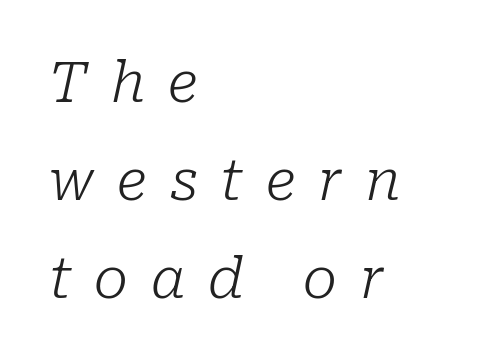
Proportional: the letters do not fall into vertical columns. The glyphs in this specimen are seriffed. The strip under each line holds only bare page. This sample is left-justified, so line endings fall wherever the words run out.
